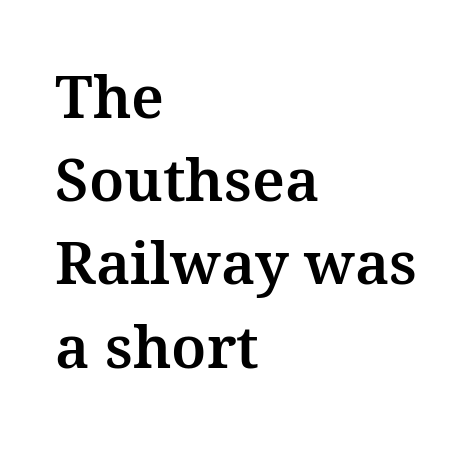
The typesetter chose a ragged-right arrangement here. Students, observe: this is what conventionally led text looks like. Nothing unusual about the tracking: characters are spaced as the font intends. Varying glyph widths throughout — classic text-font behaviour. Any mark beneath the type? The region is blank. Is this a sans? No — the strokes have serifs.
